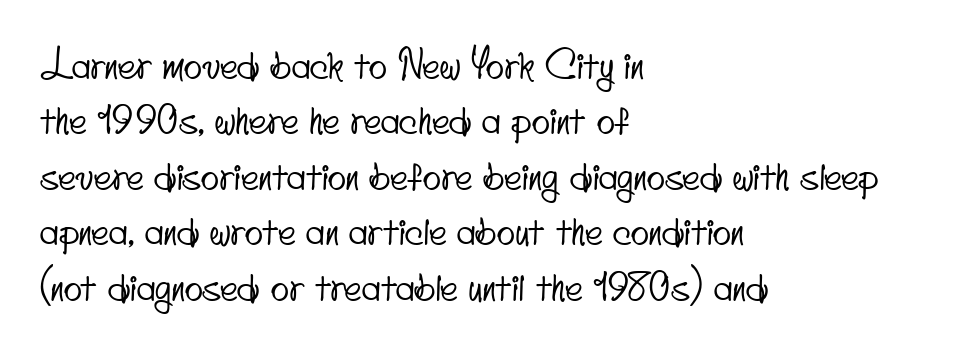
{"serif": "no", "width": "condensed", "stroke_contrast": "low", "x_height": "small", "monospaced": "no", "underline": "no", "align": "left", "line_spacing": "normal", "line_spacing_ratio": 1.46, "letter_spacing": "normal", "letter_spacing_em": 0.0, "glyph_px": 38}
